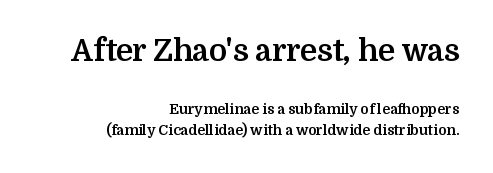
{"serif": "yes", "italic": "no", "bold": "yes", "weight": "bold", "width": "normal", "stroke_contrast": "medium", "x_height": "medium", "monospaced": "no", "underline": "no", "align": "right", "line_spacing": "normal", "line_spacing_ratio": 1.45, "letter_spacing": "normal", "letter_spacing_em": 0.0, "larger_block": "first", "size_ratio": 2.14, "glyph_px": 30}
